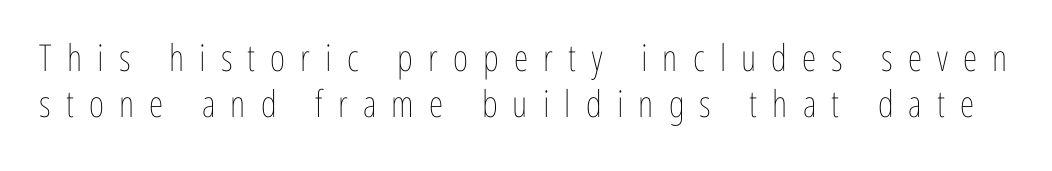
Rule under the text: the space is simply empty. The rendering inserts visible extra space after every character. This is not heavy type; no bold has been used. Looks like regular typesetting: each glyph gets only the width it needs. Posture: straight, roman, zero tilt.
